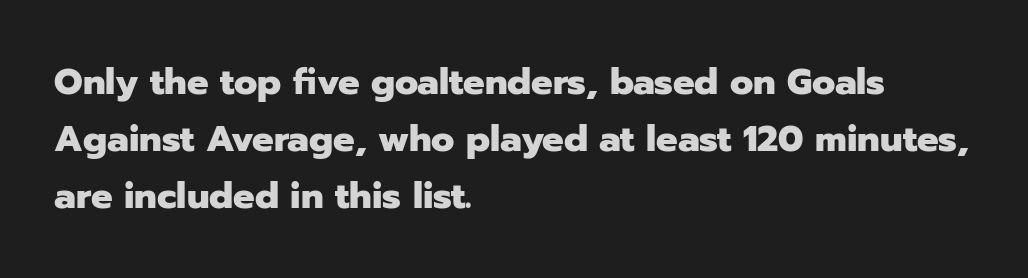
The image shows 36 px heavy sans-serif type, upright; set left-aligned, normal line spacing (1.58x), normal letter spacing, not underlined; low stroke contrast and a medium x-height.
